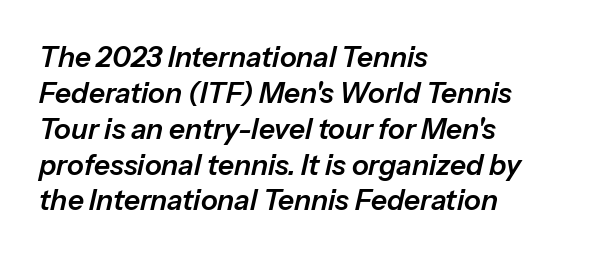
Q: Is the text italic (slanted)? A: Yes, it leans right by about 13 degrees.
Q: Is the text underlined? A: No.
Q: How is the paragraph aligned? A: Left-aligned.
Q: Is the spacing between letters normal or unusually wide? A: Normal.
Q: Is the spacing between lines tight, normal or loose? A: Normal.
Q: Width (condensed, normal, or wide)? A: Normal.
Q: Stroke contrast? A: Low.
Q: x-height? A: Medium.
Q: Monospaced? A: No.
